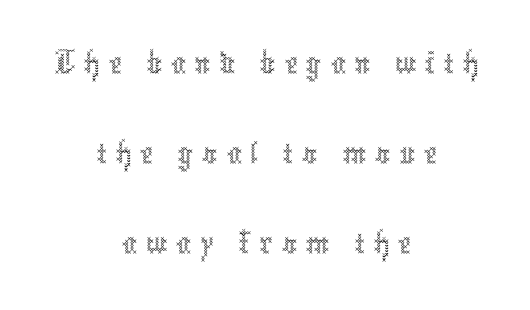
{"italic": "no", "bold": "no", "weight": "thin", "width": "condensed", "x_height": "medium", "monospaced": "no", "underline": "no", "align": "center", "line_spacing_ratio": 1.2, "glyph_px": 75}
